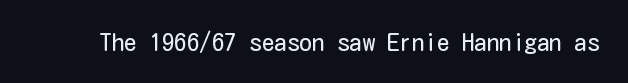
The rendering keeps characters at their native spacing. The font sits on the lighter half of the weight spectrum, regular included. Quick note: underline off. Is there any slant? The stems are plumb.
